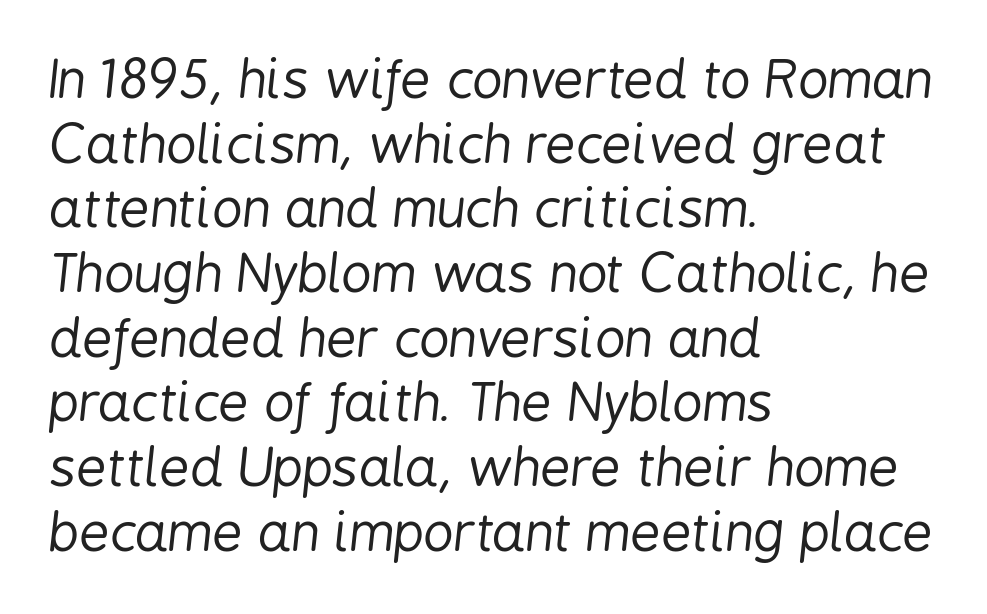
The paragraph has a hard left edge and a soft right edge. Tracking value appears to be zero — textbook default spacing. This is not heavy type; no bold has been used. Descenders are the only things crossing below the line. Is this a fixed-width face? No — the glyphs have proportional, varying widths.
